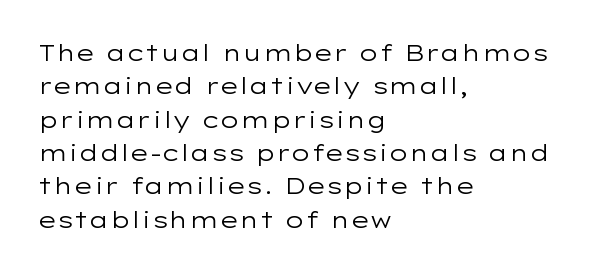
{"italic": "no", "bold": "no", "underline": "no", "align": "left", "line_spacing": "normal", "line_spacing_ratio": 1.45, "letter_spacing": "normal", "letter_spacing_em": 0.0, "glyph_px": 23}
